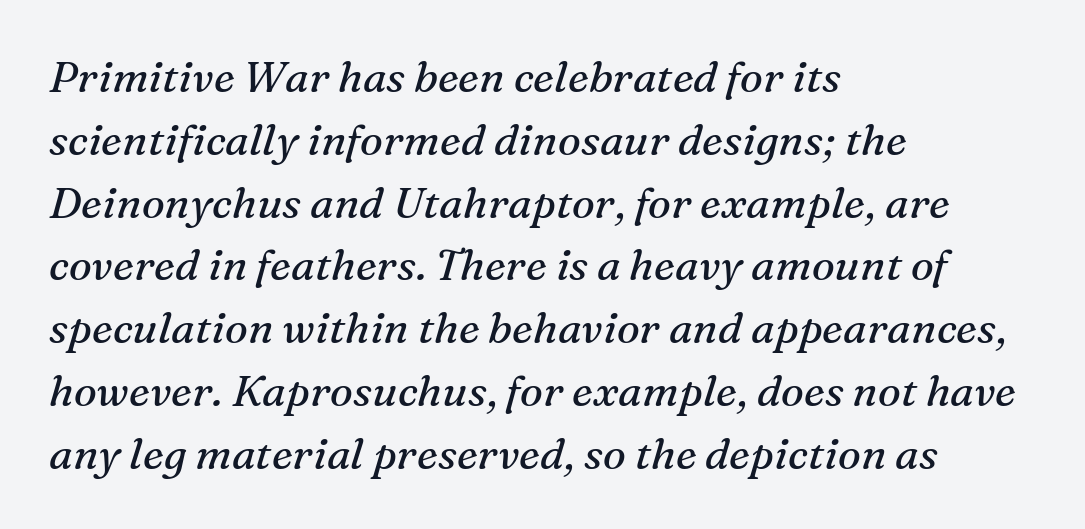
The image shows 43 px regular-weight serif type, italic (leaning right); set left-aligned, normal line spacing (1.46x), normal letter spacing, not underlined; medium stroke contrast and a medium x-height.
